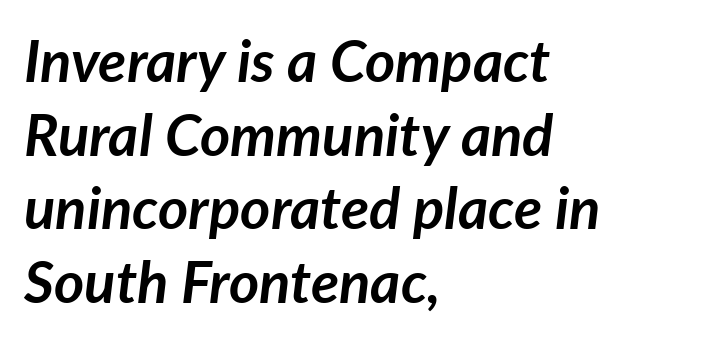
{"italic": "yes", "lean": "right", "slant_degrees": 7, "bold": "yes", "weight": "semibold", "width": "normal", "stroke_contrast": "low", "x_height": "medium", "monospaced": "no", "underline": "no", "align": "left", "line_spacing": "normal", "line_spacing_ratio": 1.27, "letter_spacing": "normal", "letter_spacing_em": 0.0, "glyph_px": 58}
